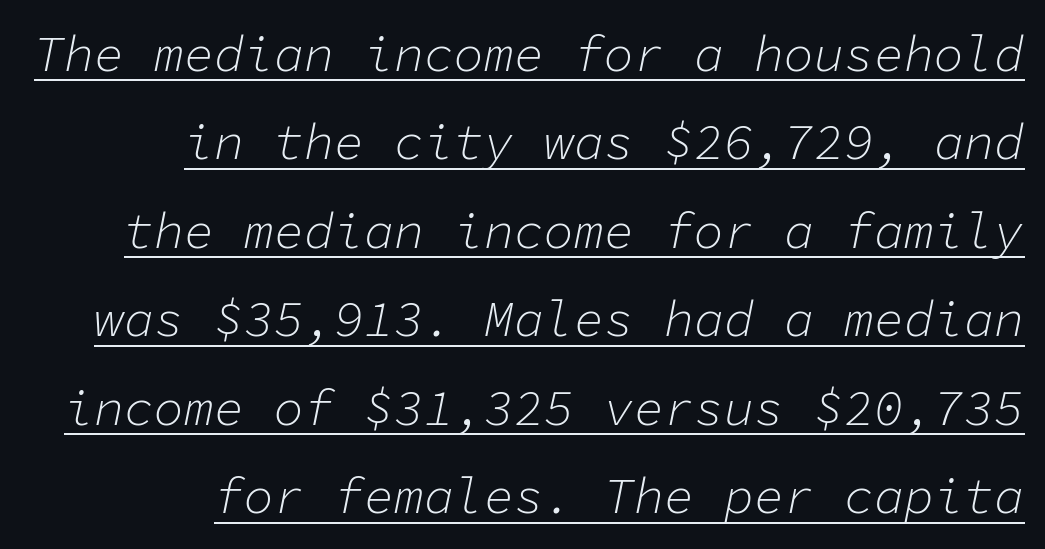
The image shows 50 px light type, italic (leaning right), monospaced; set right-aligned, line spacing 1.77x, normal letter spacing, underlined; low stroke contrast and a medium x-height.
